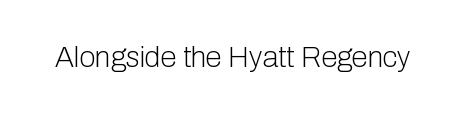
The image shows 29 px light sans-serif type, upright; set normal letter spacing, not underlined; low stroke contrast and a medium x-height.
